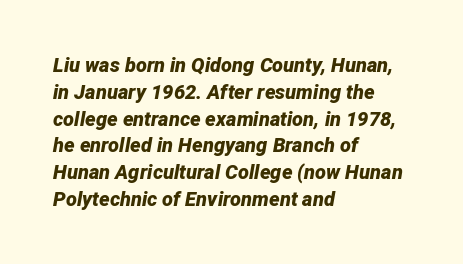
The tracking reads as untouched default to a designer's eye. It's the slanting kind of type. The leading is moderate, giving the passage an even texture. Anything drawn beneath the words? Only blank space.
